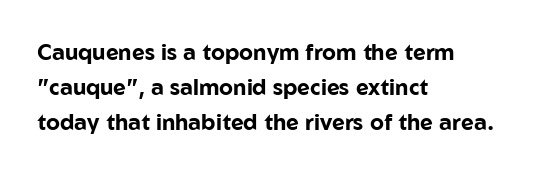
{"italic": "no", "bold": "yes", "underline": "no", "align": "left", "line_spacing": "normal", "line_spacing_ratio": 1.58, "letter_spacing": "normal", "letter_spacing_em": 0.0, "glyph_px": 22}
